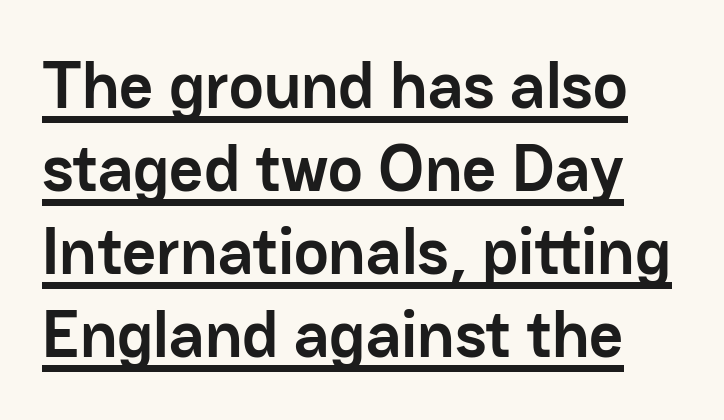
Plenty of ink on the page — the face is bold. What's the leading like? Ordinary, nothing unusual. Caption: standard tracking, unaltered. A rule runs beneath these lines of type.
